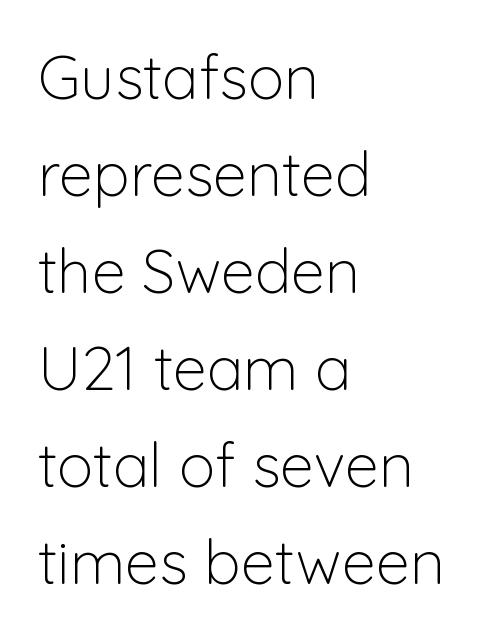
A classic flush-left, rag-right setting is used for this passage. Weight: in the light-to-regular range. The specimen omits any rule beneath the text block's lines. These lines are rendered in a variable-pitch font. The type family on display is of the sans-serif kind.
